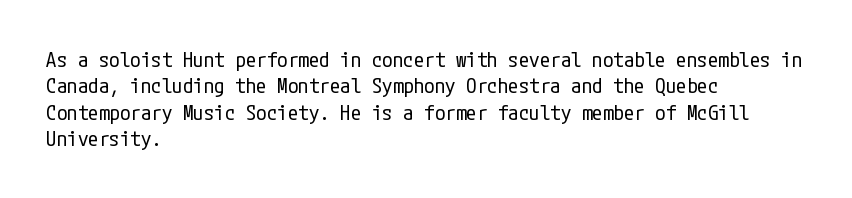
{"italic": "no", "bold": "no", "underline": "no", "align": "left", "line_spacing": "normal", "line_spacing_ratio": 1.26, "letter_spacing": "normal", "letter_spacing_em": 0.0, "glyph_px": 21}
